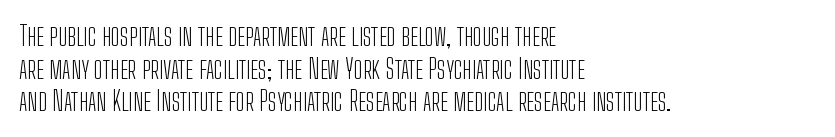
The image shows 27 px text type, upright; set left-aligned, line spacing 1.21x, normal letter spacing, not underlined.
